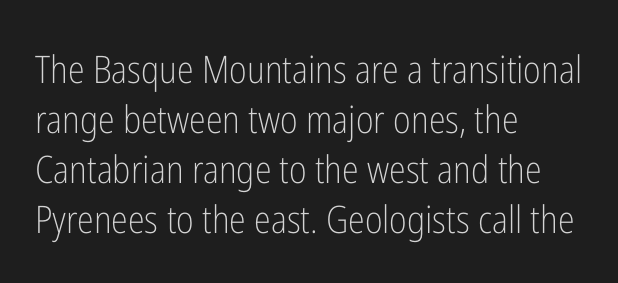
The image shows 38 px light, condensed sans-serif type, upright; set left-aligned, normal line spacing (1.32x), normal letter spacing, not underlined; low stroke contrast and a medium x-height.
